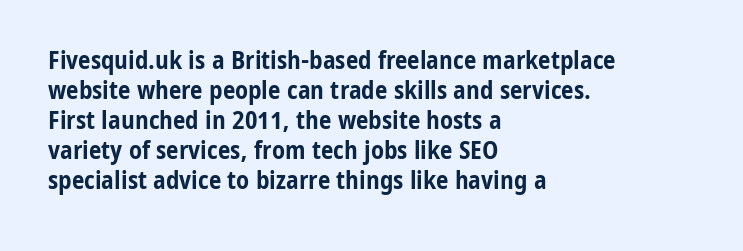
{"italic": "no", "bold": "yes", "underline": "no", "align": "left", "line_spacing_ratio": 1.2, "letter_spacing": "normal", "letter_spacing_em": 0.0, "glyph_px": 25}
